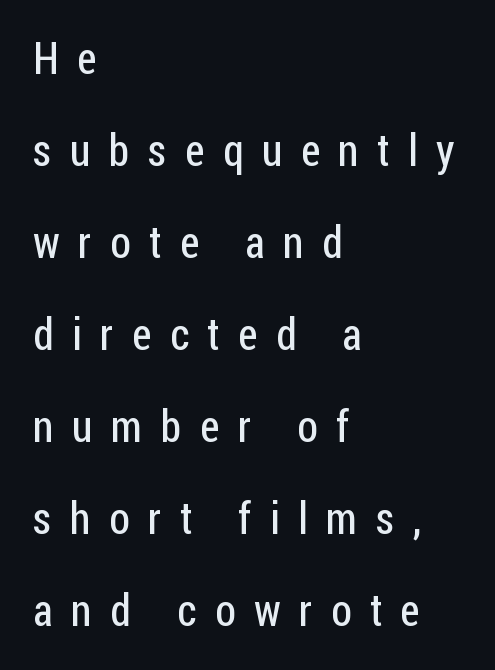
Q: Is the text bold? A: No.
Q: Is the text italic (slanted)? A: No, it is upright.
Q: Is the typeface a serif or a sans-serif typeface? A: Sans-serif.
Q: Is the text underlined? A: No.
Q: How is the paragraph aligned? A: Left-aligned.
Q: Is the spacing between letters normal or unusually wide? A: Unusually wide.
Q: Is the spacing between lines tight, normal or loose? A: Loose.
Q: Width (condensed, normal, or wide)? A: Condensed.
Q: Stroke contrast? A: Low.
Q: x-height? A: Medium.
Q: Monospaced? A: No.
